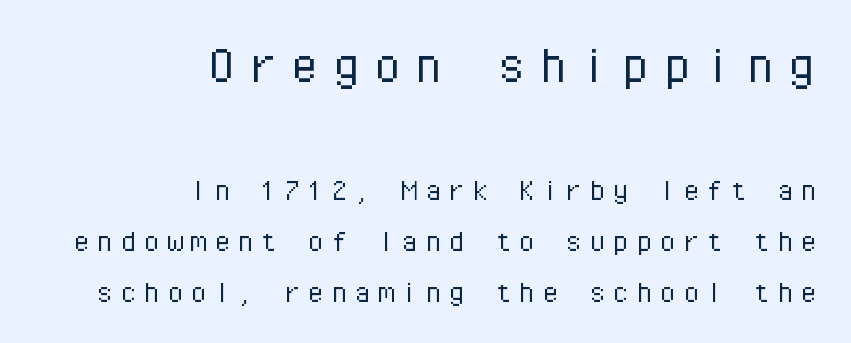
{"serif": "no", "italic": "no", "bold": "no", "weight": "light", "width": "normal", "stroke_contrast": "low", "x_height": "medium", "monospaced": "yes", "underline": "no", "align": "right", "line_spacing": "normal", "line_spacing_ratio": 1.51, "larger_block": "first", "size_ratio": 1.76, "glyph_px": 60}
